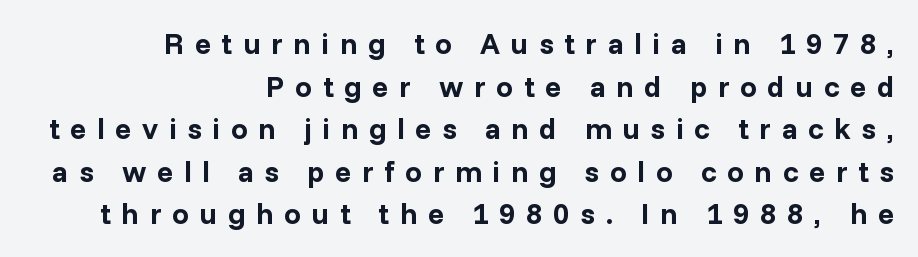
{"serif": "no", "italic": "no", "bold": "yes", "weight": "bold", "width": "normal", "stroke_contrast": "low", "x_height": "medium", "monospaced": "no", "underline": "no", "align": "right", "line_spacing": "normal", "line_spacing_ratio": 1.42, "letter_spacing": "wide", "letter_spacing_em": 0.35, "glyph_px": 30}
